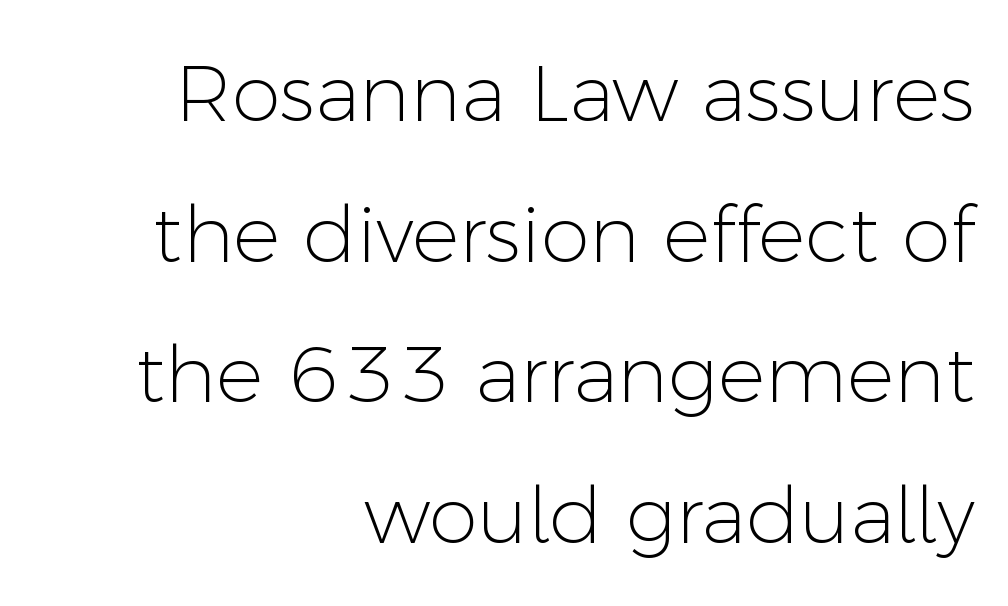
The image shows 79 px light sans-serif type, upright; set right-aligned, line spacing 1.78x, normal letter spacing, not underlined; low stroke contrast and a medium x-height.
